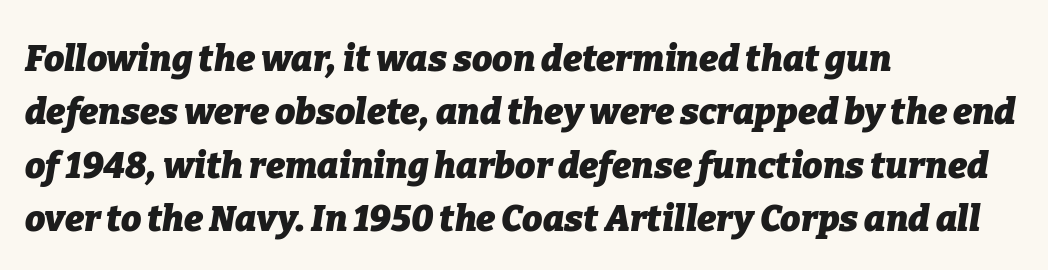
{"italic": "yes", "lean": "right", "slant_degrees": 9, "bold": "yes", "weight": "heavy", "width": "normal", "stroke_contrast": "low", "x_height": "medium", "monospaced": "no", "underline": "no", "align": "left", "line_spacing": "normal", "line_spacing_ratio": 1.48, "letter_spacing": "normal", "letter_spacing_em": 0.0, "glyph_px": 36}
